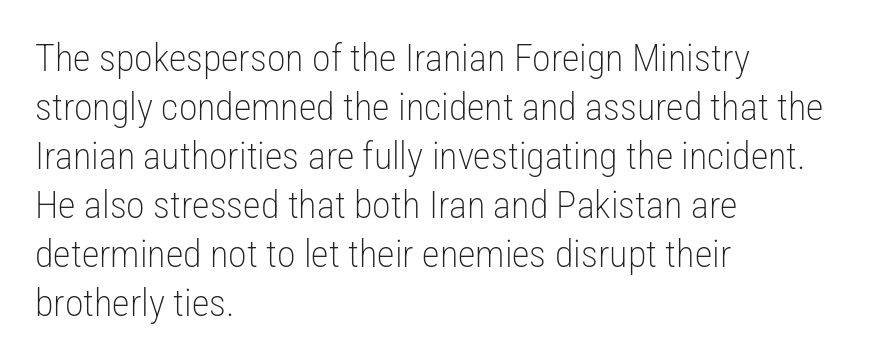
Q: Is the text bold? A: No.
Q: Is the text italic (slanted)? A: No, it is upright.
Q: Is the typeface a serif or a sans-serif typeface? A: Sans-serif.
Q: Is the text underlined? A: No.
Q: How is the paragraph aligned? A: Left-aligned.
Q: Is the spacing between letters normal or unusually wide? A: Normal.
Q: Is the spacing between lines tight, normal or loose? A: Normal.
Q: Width (condensed, normal, or wide)? A: Condensed.
Q: Stroke contrast? A: Low.
Q: x-height? A: Medium.
Q: Monospaced? A: No.
